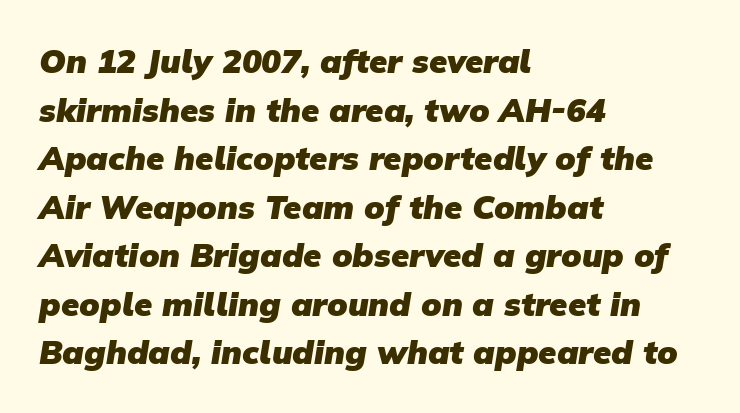
Q: Is the text bold? A: Yes.
Q: Is the typeface a serif or a sans-serif typeface? A: Sans-serif.
Q: Is the text underlined? A: No.
Q: How is the paragraph aligned? A: Left-aligned.
Q: Is the spacing between letters normal or unusually wide? A: Normal.
Q: Is the spacing between lines tight, normal or loose? A: Normal.
Q: Width (condensed, normal, or wide)? A: Normal.
Q: Stroke contrast? A: Low.
Q: x-height? A: Medium.
Q: Monospaced? A: No.
